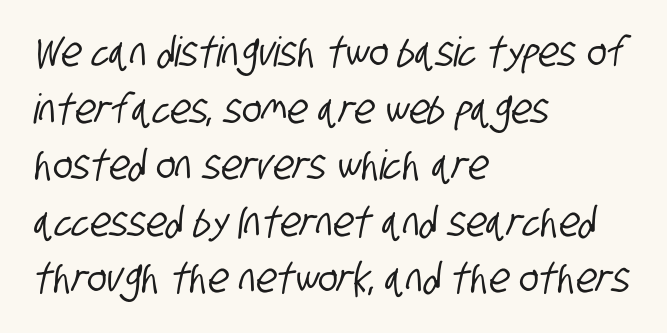
{"serif": "no", "width": "condensed", "stroke_contrast": "low", "x_height": "large", "monospaced": "no", "underline": "no", "align": "left", "line_spacing": "normal", "line_spacing_ratio": 1.38, "letter_spacing": "normal", "letter_spacing_em": 0.0, "glyph_px": 41}
